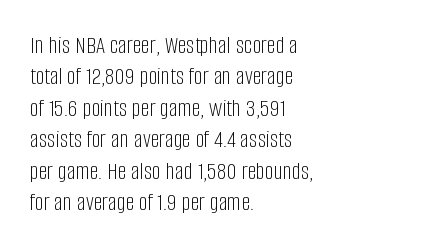
No letter is thick-stroked: the sample isn't bold. This is roman type, the default non-slanted kind. One glance says typical: line gaps are just what's usual. Plain, unruled lines of type. This sample is left-justified, so line endings fall wherever the words run out.
